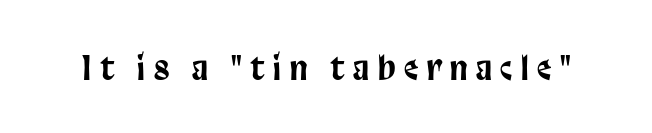
The image shows 32 px condensed sans-serif type, upright; set unusually wide letter spacing (+0.27 em), not underlined; low stroke contrast and a large x-height.
